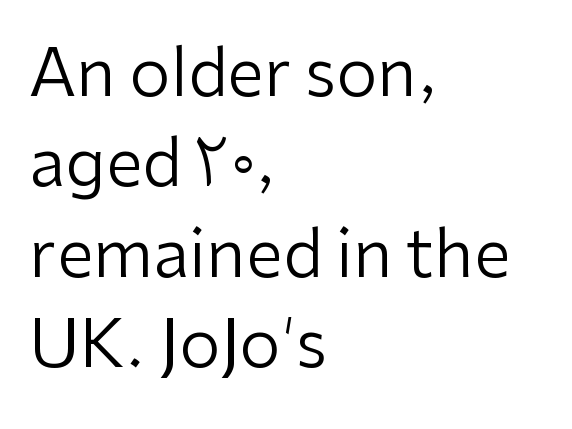
All the whitespace from short lines collects on the right. A typesetter would call this proportional, since set widths differ per character. These glyphs show unthickened strokes, regular width or finer. The rendering keeps characters at their native spacing.
